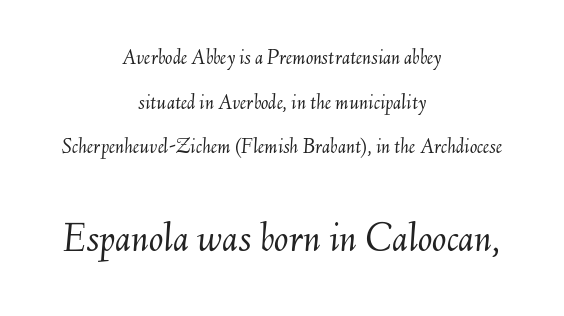
Q: Is the text bold? A: No.
Q: Is the text italic (slanted)? A: Yes, it leans right by about 6 degrees.
Q: Is the text underlined? A: No.
Q: How is the paragraph aligned? A: Centered.
Q: Is the spacing between letters normal or unusually wide? A: Normal.
Q: Is the spacing between lines tight, normal or loose? A: Loose.
Q: Which block of text is set in a larger size, the first (top) or the second (bottom)? A: The second (bottom) one.
Q: Width (condensed, normal, or wide)? A: Normal.
Q: Stroke contrast? A: Medium.
Q: x-height? A: Small.
Q: Monospaced? A: No.
